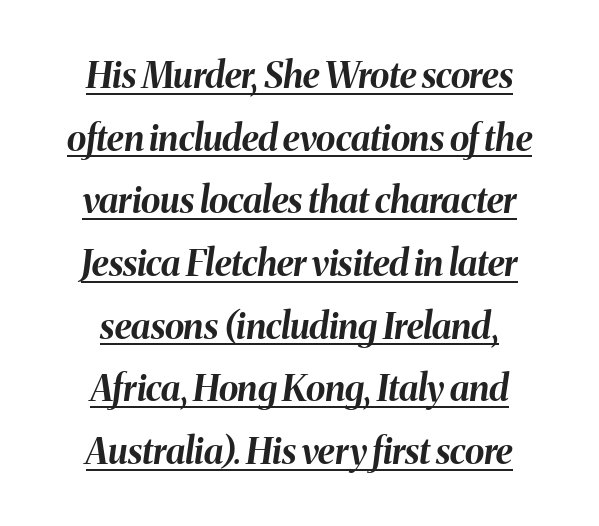
The characters look thick and weighty, a clear bold. How are the letters spaced? Ordinarily, with no added tracking. There's an unmistakable incline to the writing here. A typesetter would call this proportional, since set widths differ per character. Where is the straight margin? There isn't one; the lines are centered.
